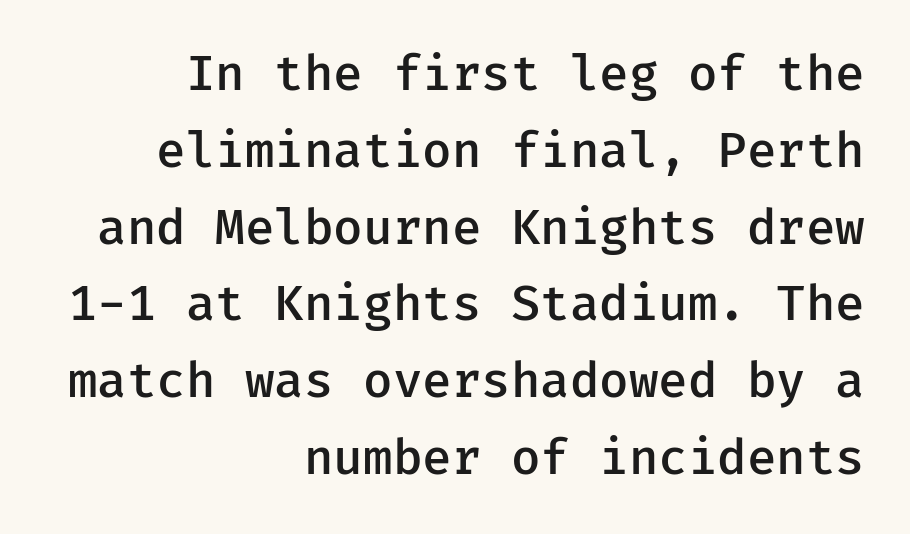
{"serif": "no", "italic": "no", "bold": "semi", "weight": "semibold", "width": "normal", "stroke_contrast": "low", "x_height": "medium", "underline": "no", "align": "right", "line_spacing": "normal", "line_spacing_ratio": 1.6, "letter_spacing": "normal", "letter_spacing_em": 0.0, "glyph_px": 48}
